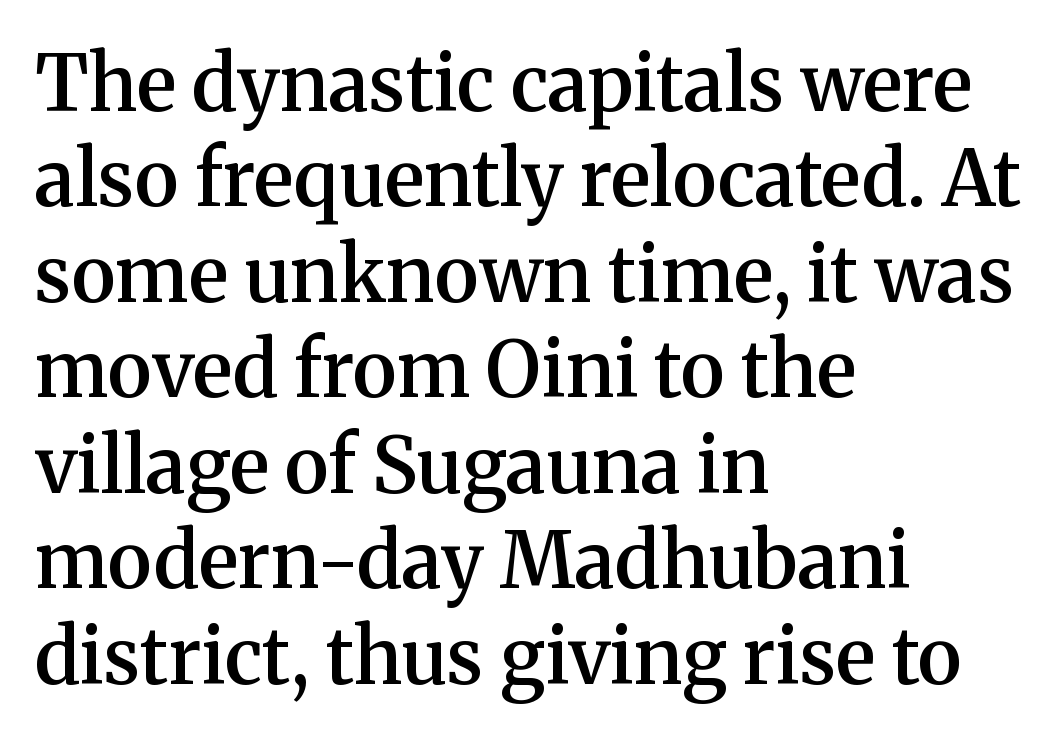
The image shows 77 px semibold serif type, upright; set left-aligned, line spacing 1.24x, normal letter spacing, not underlined; medium stroke contrast and a medium x-height.
